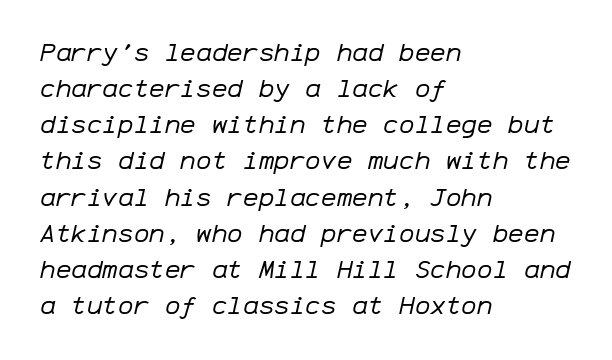
{"italic": "yes", "lean": "right", "slant_degrees": 12, "bold": "no", "underline": "no", "align": "left", "line_spacing": "normal", "line_spacing_ratio": 1.39, "letter_spacing": "normal", "letter_spacing_em": 0.0, "glyph_px": 26}
